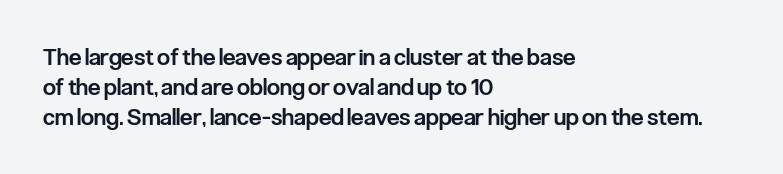
The image shows 23 px text type, upright; set left-aligned, normal line spacing (1.3x), normal letter spacing, not underlined.
